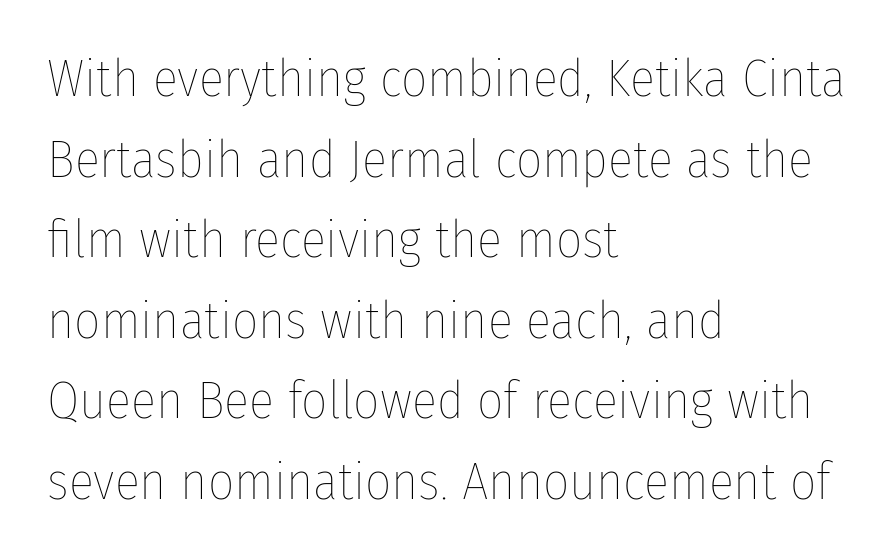
Successive baselines arrive at the customary interval. Underlining? Definitely not there. The horizontal fit of the characters is conventional and even. The lettering holds an erect, upright posture throughout. Here the designer chose a conventional face with non-uniform glyph widths. No heavy texture on the line: the type isn't bold.
